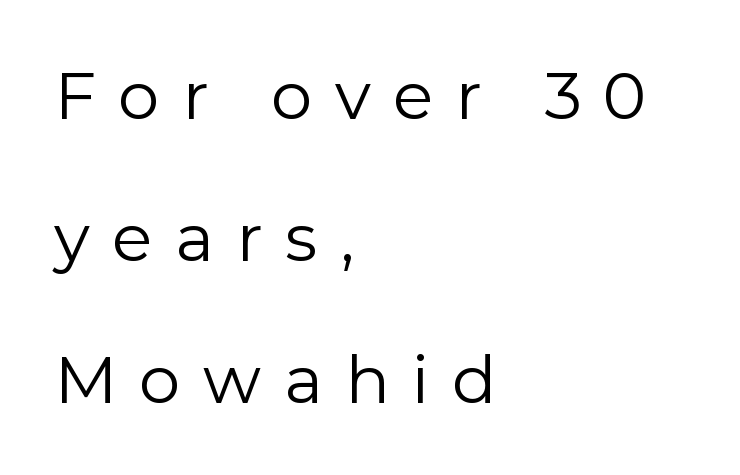
The image shows 66 px regular-weight sans-serif type, upright; set left-aligned, loose line spacing (2.15x), unusually wide letter spacing (+0.34 em), not underlined; low stroke contrast and a medium x-height.
